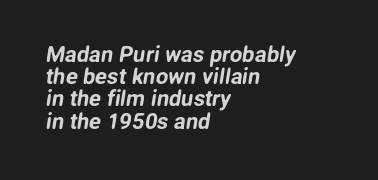
{"underline": "no", "align": "left", "line_spacing": "tight", "line_spacing_ratio": 1.01, "letter_spacing": "normal", "letter_spacing_em": 0.0, "glyph_px": 22}
